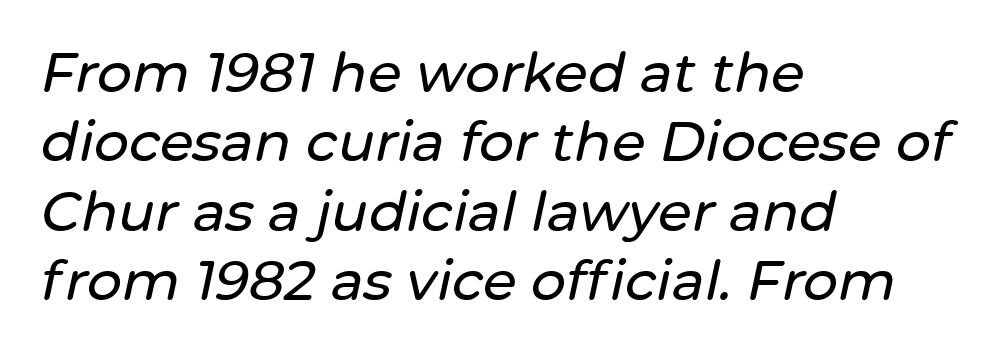
The image shows 55 px text type, italic (leaning right); set left-aligned, normal line spacing (1.26x), normal letter spacing, not underlined; low stroke contrast and a medium x-height.
